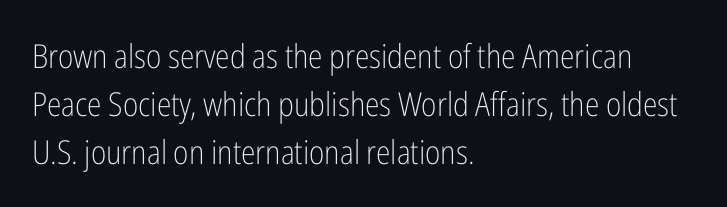
The image shows 33 px light, condensed sans-serif type, upright; set left-aligned, normal line spacing (1.46x), normal letter spacing, not underlined; low stroke contrast and a medium x-height.
